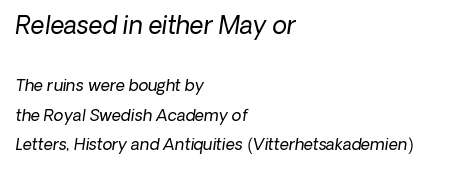
Characters follow at the spacing the type designer built in. In this sample the first text group is rendered at the bigger scale. Vertical stems look standard width or narrower in stroke. Words float on clear page, feet unadorned.
